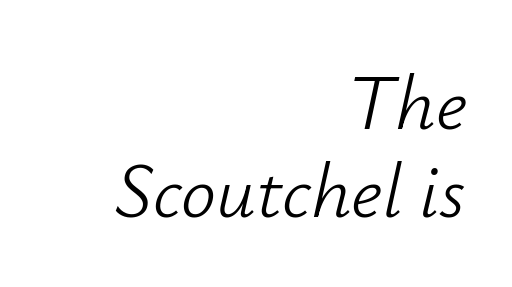
{"italic": "yes", "lean": "right", "slant_degrees": 12, "bold": "no", "weight": "light", "width": "normal", "stroke_contrast": "low", "x_height": "small", "monospaced": "no", "underline": "no", "align": "right", "line_spacing": "tight", "line_spacing_ratio": 1.13, "letter_spacing": "normal", "letter_spacing_em": 0.0, "glyph_px": 78}
